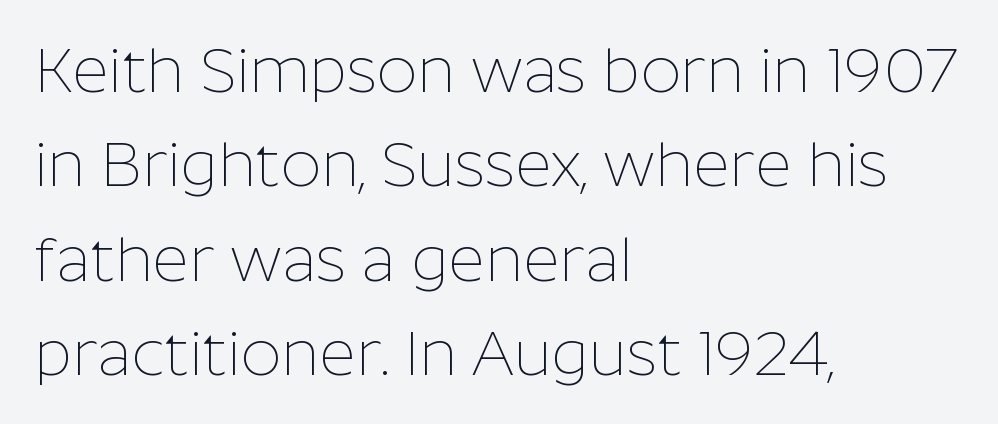
This sample has the flowing, uneven cadence of proportional lettering. Summary of vertical rhythm: regular, with standard interline spacing. Alignment: flush left. These glyphs show unthickened strokes, regular width or finer.
